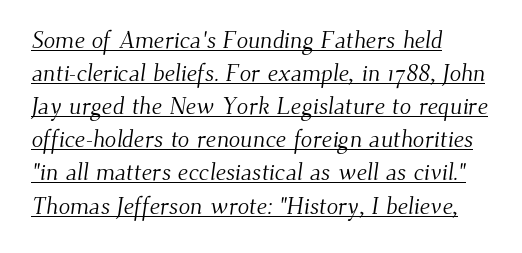
The font sits on the lighter half of the weight spectrum, regular included. How would I describe the line gaps? Plain and ordinary. The rendering anchors every line to the left-hand side. The rendered words wear a rule along their underside. Students, note that the glyphs here touch the page at normal intervals.
